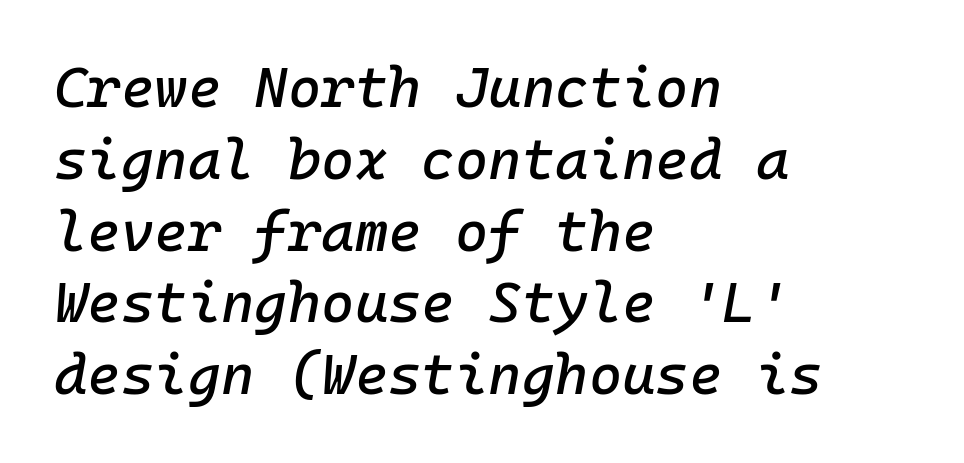
How would I describe the line gaps? Plain and ordinary. The letters sit at their default tracking, neither squeezed nor spread. A student would call this left alignment; a typographer would say flush left, rag right. This rendering features lettering with no underline. You can tell it's italic because the verticals aren't actually vertical.
